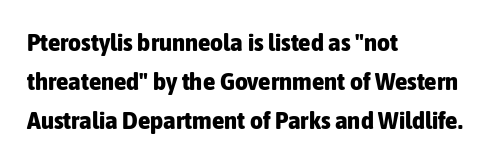
Q: Is the text bold? A: Yes.
Q: Is the text italic (slanted)? A: No, it is upright.
Q: Is the text underlined? A: No.
Q: How is the paragraph aligned? A: Left-aligned.
Q: Is the spacing between letters normal or unusually wide? A: Normal.
Q: Is the spacing between lines tight, normal or loose? A: Normal.
